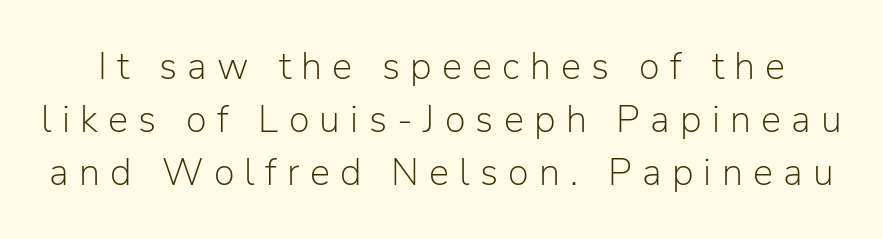
How are the letters spaced? Widely, with obvious added tracking. This sample uses an upright cut, with every glyph sitting square on the baseline. No letter is thick-stroked: the sample isn't bold. Observe the absence of serifs on each vertical stroke in this sample. The space directly below the letters is spotless. This sample keeps an unexceptional amount of space between lines.
